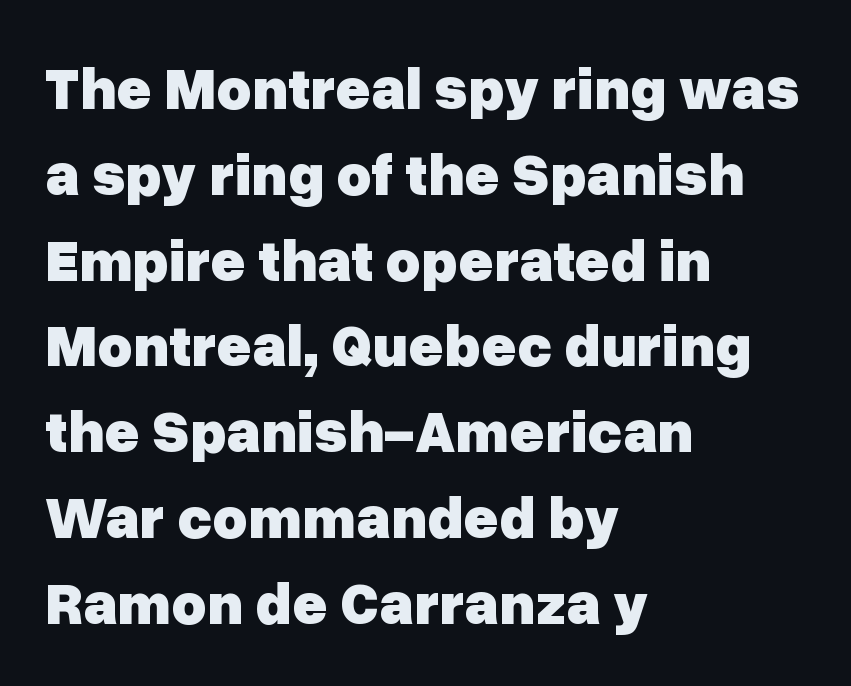
Unmarked baselines from the first word to the last. This sample uses an upright cut, with every glyph sitting square on the baseline. Left-aligned paragraph, ragged on the right. Check where the strokes stop: nothing finishes them off — pure sans.
